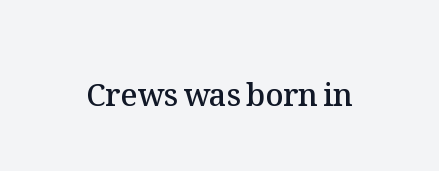
The image shows 31 px semibold type, upright; set normal letter spacing, not underlined; medium stroke contrast and a medium x-height.
